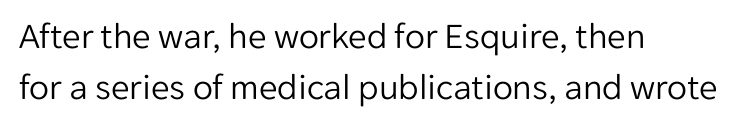
Q: Is the text bold? A: No.
Q: Is the text italic (slanted)? A: No, it is upright.
Q: Is the typeface a serif or a sans-serif typeface? A: Sans-serif.
Q: Is the text underlined? A: No.
Q: How is the paragraph aligned? A: Left-aligned.
Q: Is the spacing between letters normal or unusually wide? A: Normal.
Q: Is the spacing between lines tight, normal or loose? A: Normal.
Q: Width (condensed, normal, or wide)? A: Normal.
Q: Stroke contrast? A: Low.
Q: x-height? A: Medium.
Q: Monospaced? A: No.
